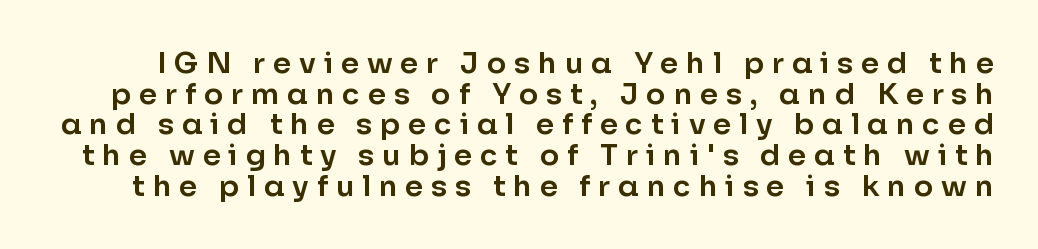
Q: Is the text italic (slanted)? A: No, it is upright.
Q: Is the typeface a serif or a sans-serif typeface? A: Sans-serif.
Q: Is the text underlined? A: No.
Q: Is the spacing between letters normal or unusually wide? A: Unusually wide.
Q: Is the spacing between lines tight, normal or loose? A: Tight.
Q: Width (condensed, normal, or wide)? A: Normal.
Q: Stroke contrast? A: Low.
Q: x-height? A: Medium.
Q: Monospaced? A: No.
